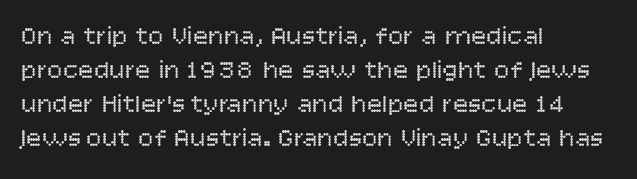
Q: Is the text bold? A: No.
Q: Is the text italic (slanted)? A: No, it is upright.
Q: Is the text underlined? A: No.
Q: How is the paragraph aligned? A: Left-aligned.
Q: Is the spacing between letters normal or unusually wide? A: Normal.
Q: Is the spacing between lines tight, normal or loose? A: Normal.
